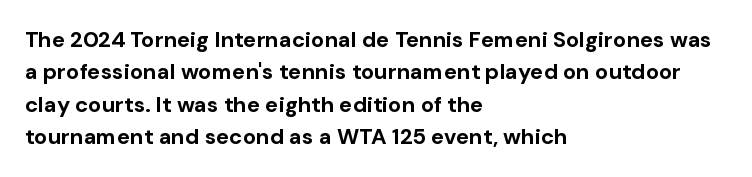
The image shows 22 px bold type, upright; set left-aligned, normal line spacing (1.47x), normal letter spacing, not underlined.
